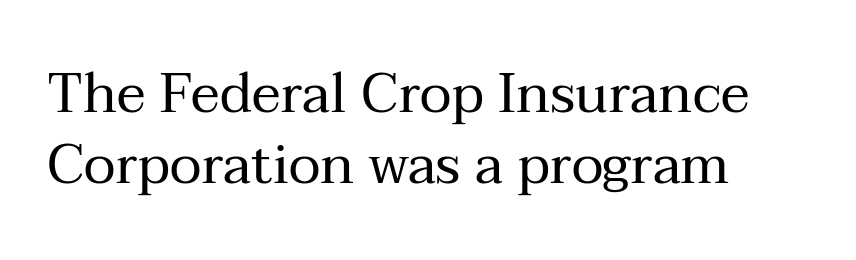
The image shows 55 px regular-weight serif type, upright; set left-aligned, normal line spacing (1.29x), normal letter spacing, not underlined; medium stroke contrast and a medium x-height.
